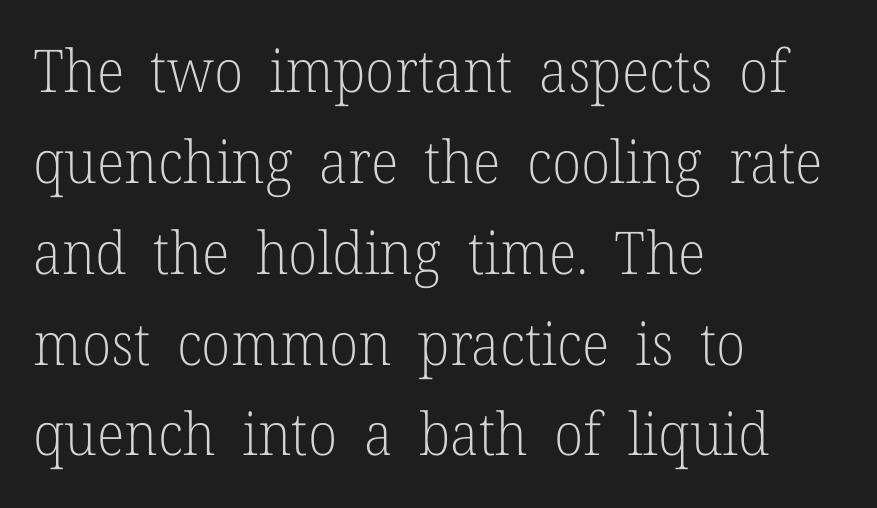
The image shows 59 px light serif type, upright; set left-aligned, normal line spacing (1.54x), normal letter spacing, not underlined; low stroke contrast and a medium x-height.
